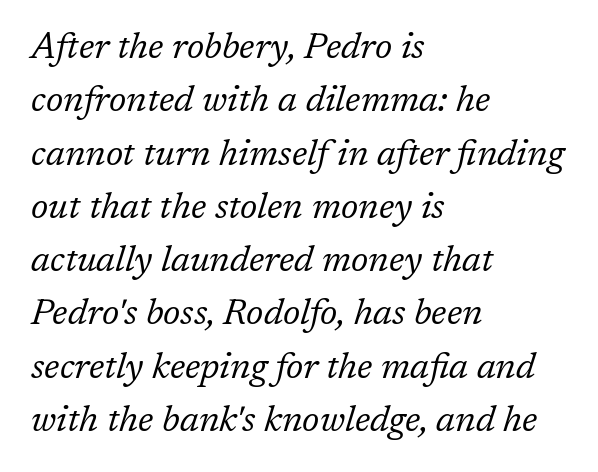
{"serif": "yes", "italic": "yes", "lean": "right", "slant_degrees": 17, "bold": "no", "weight": "regular", "width": "normal", "stroke_contrast": "low", "x_height": "medium", "monospaced": "no", "underline": "no", "align": "left", "line_spacing": "normal", "line_spacing_ratio": 1.48, "letter_spacing": "normal", "letter_spacing_em": 0.0, "glyph_px": 36}
